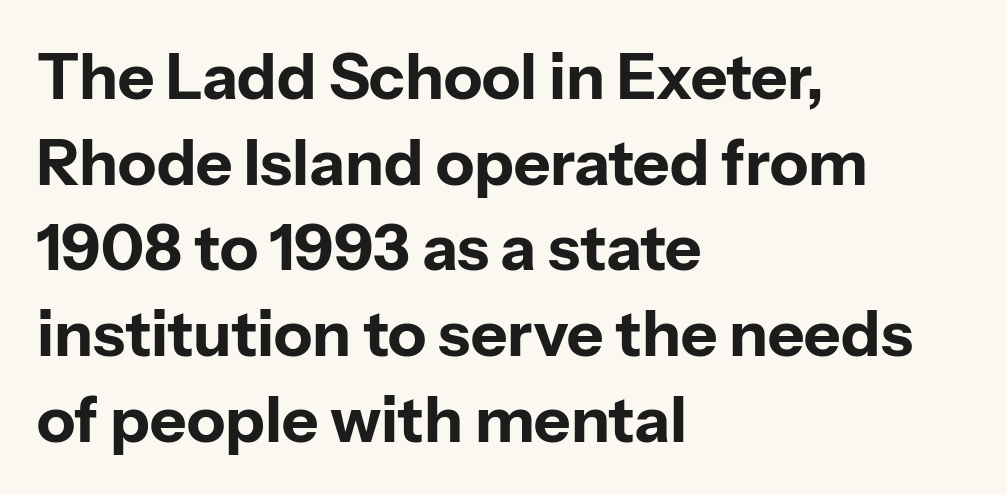
The letters advance in unequal steps, a hallmark of proportional type. The horizontal fit of the characters is conventional and even. Caption: multi-line text, flush left, ragged right. Ordinary non-slanted type is in use. In terms of leading, this rendering sits right in the middle. Nope, no serifs anywhere on these letters.
